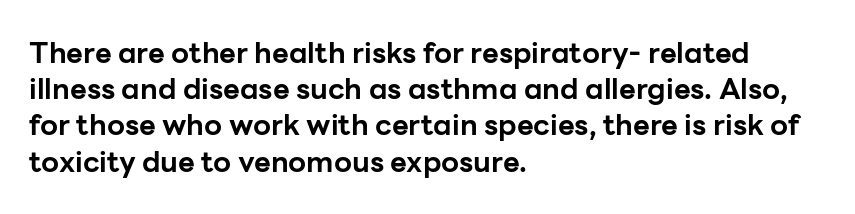
Line beginnings align vertically; line endings do not. A clean baseline with only descenders dipping below it. I'd describe the lettering as bold — thick and assertive. Observe the ordinary spacing: letters are neighbours, not strangers. Is this a sans? Yes — the strokes have no serifs.
